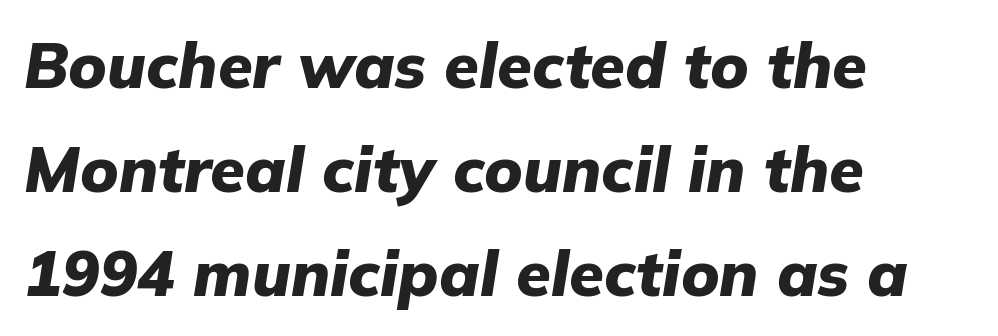
Bare-footed words on every line. Students, observe: this is what conventionally led text looks like. Is this a fixed-width face? No — the glyphs have proportional, varying widths. Thick stems and heavy bowls — unmistakably bold. Horizontal alignment here is leftward, the default for most running prose. Slanted lettering throughout.
